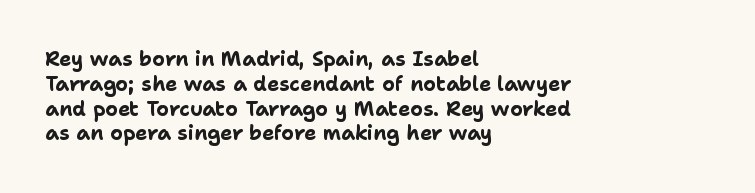
The image shows 20 px bold type, upright; set left-aligned, line spacing 1.24x, normal letter spacing, not underlined.
